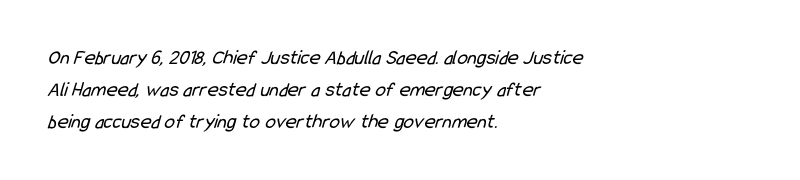
The image shows 21 px text type; set left-aligned, normal line spacing (1.52x), normal letter spacing, not underlined.
